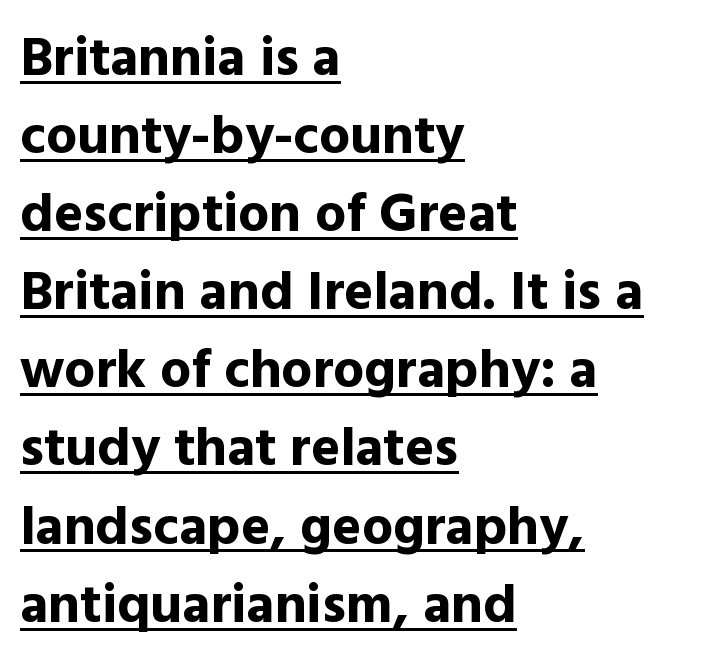
{"serif": "no", "italic": "no", "bold": "yes", "weight": "bold", "width": "normal", "x_height": "medium", "monospaced": "no", "underline": "yes", "align": "left", "line_spacing": "normal", "line_spacing_ratio": 1.42, "letter_spacing": "normal", "letter_spacing_em": 0.0, "glyph_px": 55}
